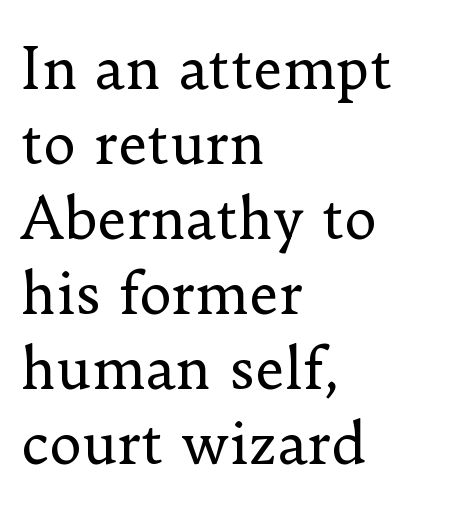
Q: Is the text bold? A: No.
Q: Is the text italic (slanted)? A: No, it is upright.
Q: Is the typeface a serif or a sans-serif typeface? A: Serif.
Q: Is the text underlined? A: No.
Q: How is the paragraph aligned? A: Left-aligned.
Q: Is the spacing between letters normal or unusually wide? A: Normal.
Q: Is the spacing between lines tight, normal or loose? A: Normal.
Q: Width (condensed, normal, or wide)? A: Normal.
Q: Stroke contrast? A: Low.
Q: x-height? A: Small.
Q: Monospaced? A: No.
